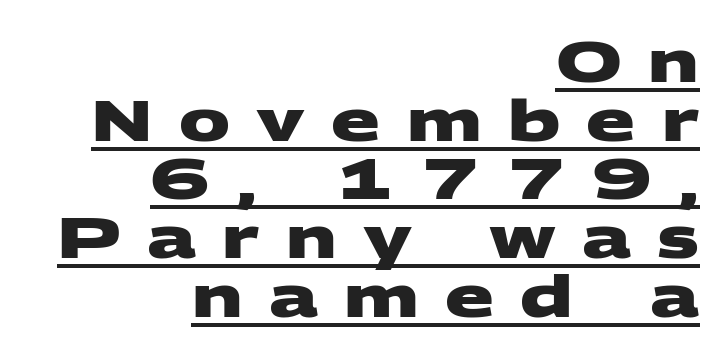
You can see a thin bar hugging the bottom of the glyphs. Think of a printed novel: that variable character pitch is what you see here. Line spacing here is tight. The face used here is rendered with a markedly widened letterfit.
